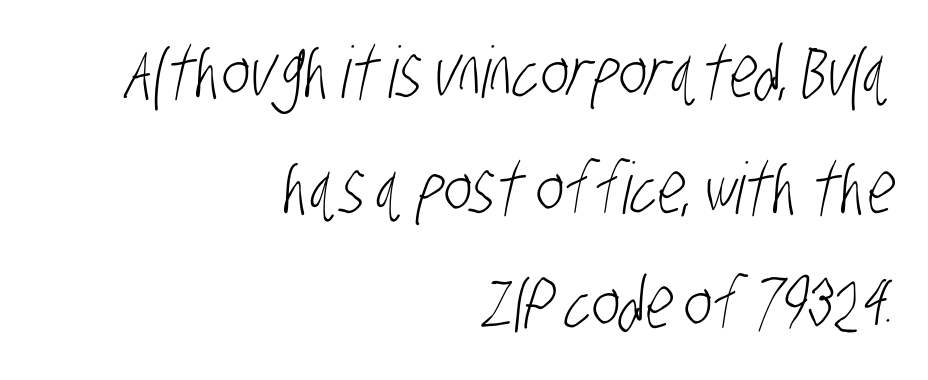
The image shows 71 px light, condensed sans-serif type; set right-aligned, normal line spacing (1.63x), normal letter spacing, not underlined; low stroke contrast and a large x-height.
